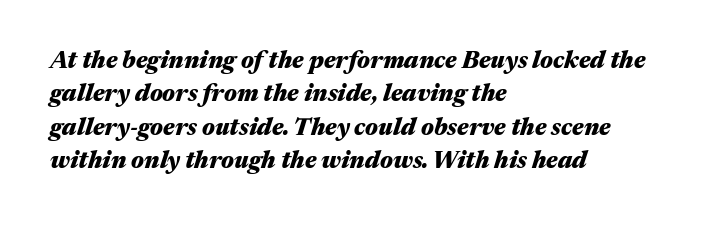
Q: Is the text bold? A: Yes.
Q: Is the text italic (slanted)? A: Yes, it leans right by about 17 degrees.
Q: Is the text underlined? A: No.
Q: How is the paragraph aligned? A: Left-aligned.
Q: Is the spacing between letters normal or unusually wide? A: Normal.
Q: Is the spacing between lines tight, normal or loose? A: Normal.
